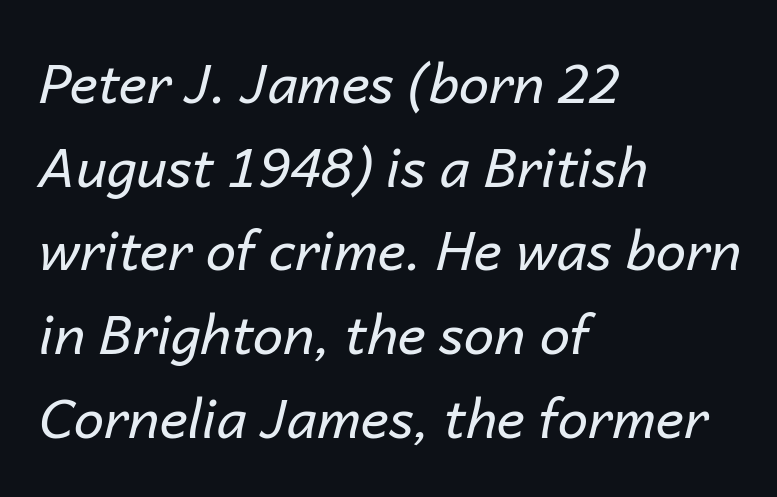
Q: Is the text bold? A: No.
Q: Is the text italic (slanted)? A: Yes, it leans right by about 14 degrees.
Q: Is the text underlined? A: No.
Q: How is the paragraph aligned? A: Left-aligned.
Q: Is the spacing between letters normal or unusually wide? A: Normal.
Q: Is the spacing between lines tight, normal or loose? A: Normal.
Q: Width (condensed, normal, or wide)? A: Normal.
Q: Stroke contrast? A: Low.
Q: x-height? A: Medium.
Q: Monospaced? A: No.
